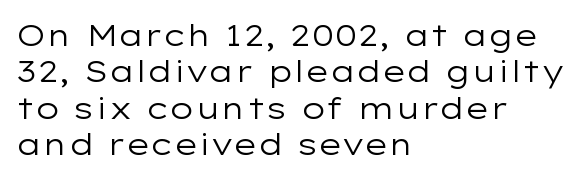
The lettering holds an erect, upright posture throughout. The letters carry no serifs — their stems end cleanly without finishing strokes. The lines are quadded left. Decoration check: the copy has no underline. A typesetter would call this proportional, since set widths differ per character. Stroke thickness stays within the range of a standard reading face or lighter.
